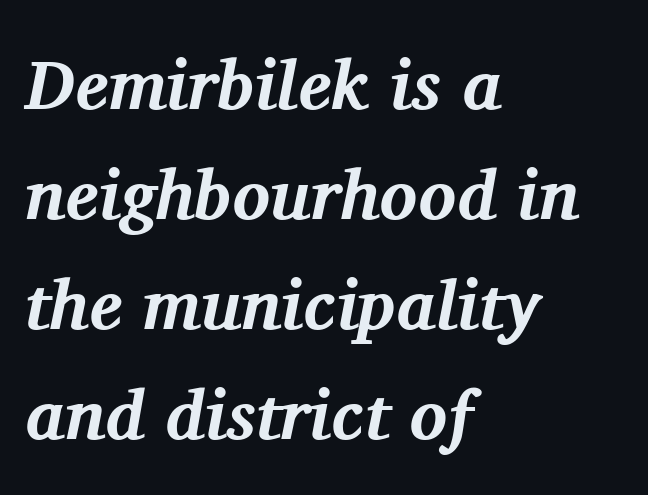
The image shows 70 px bold serif type, italic (leaning right); set left-aligned, normal line spacing (1.57x), normal letter spacing, not underlined; medium stroke contrast and a medium x-height.
